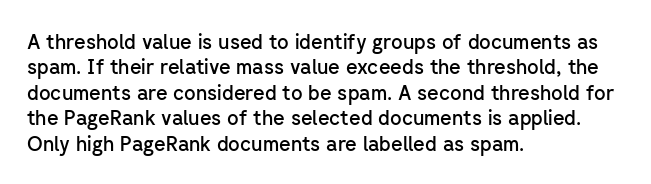
The image shows 20 px text type, upright; set left-aligned, normal line spacing (1.27x), normal letter spacing, not underlined.
